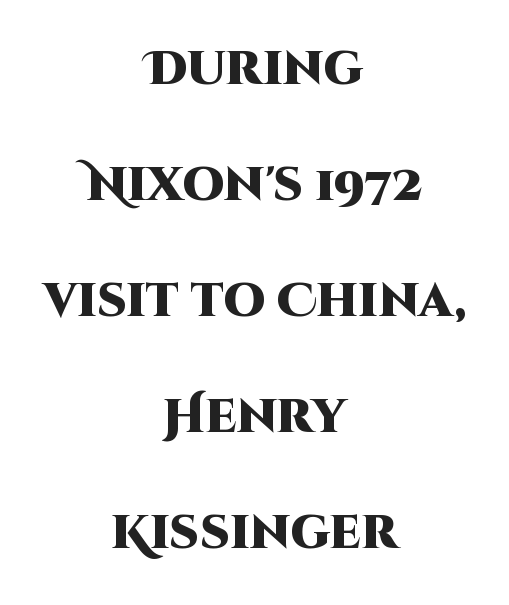
{"serif": "no", "italic": "no", "bold": "yes", "weight": "heavy", "width": "normal", "stroke_contrast": "high", "x_height": "large", "monospaced": "no", "underline": "no", "align": "center", "line_spacing": "loose", "line_spacing_ratio": 2.47, "letter_spacing": "normal", "letter_spacing_em": 0.0, "glyph_px": 47}
